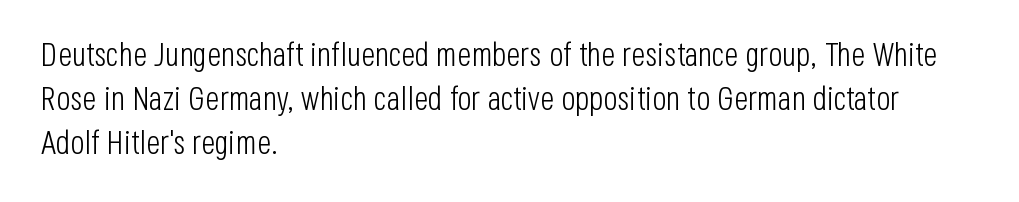
Q: Is the text bold? A: No.
Q: Is the text italic (slanted)? A: No, it is upright.
Q: Is the typeface a serif or a sans-serif typeface? A: Sans-serif.
Q: Is the text underlined? A: No.
Q: How is the paragraph aligned? A: Left-aligned.
Q: Is the spacing between letters normal or unusually wide? A: Normal.
Q: Is the spacing between lines tight, normal or loose? A: Normal.
Q: Width (condensed, normal, or wide)? A: Condensed.
Q: Stroke contrast? A: Low.
Q: x-height? A: Large.
Q: Monospaced? A: No.
